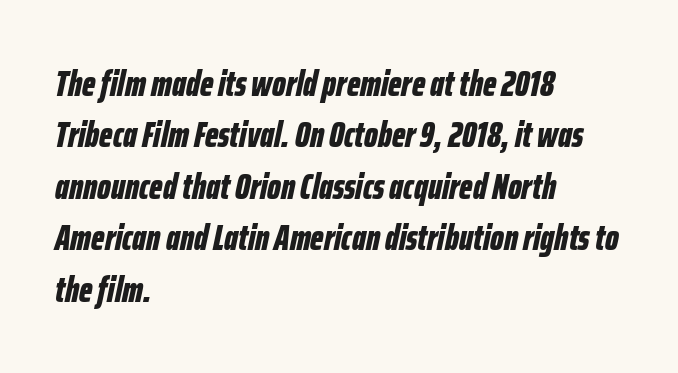
Q: Is the text bold? A: Yes.
Q: Is the text italic (slanted)? A: Yes, it leans right by about 12 degrees.
Q: Is the text underlined? A: No.
Q: How is the paragraph aligned? A: Left-aligned.
Q: Is the spacing between letters normal or unusually wide? A: Normal.
Q: Is the spacing between lines tight, normal or loose? A: Normal.
Q: Width (condensed, normal, or wide)? A: Condensed.
Q: Stroke contrast? A: Low.
Q: x-height? A: Medium.
Q: Monospaced? A: No.
